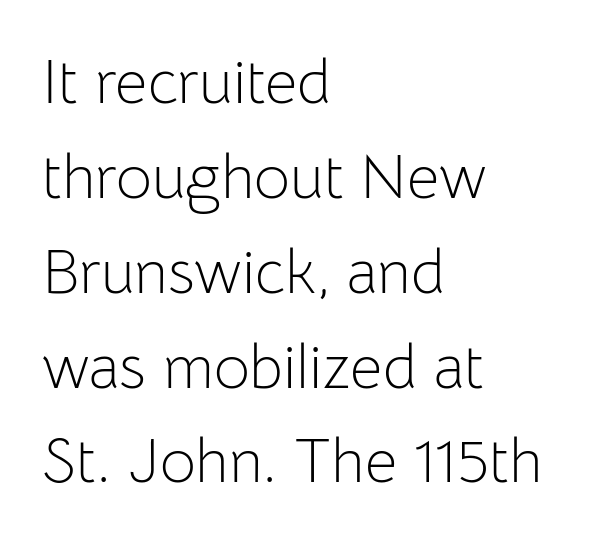
Regarding serifs, this sample does without them. The vertical gap from one line to the next is medium. The specimen reads as upright at a glance. Beneath every word, the page is bare.
